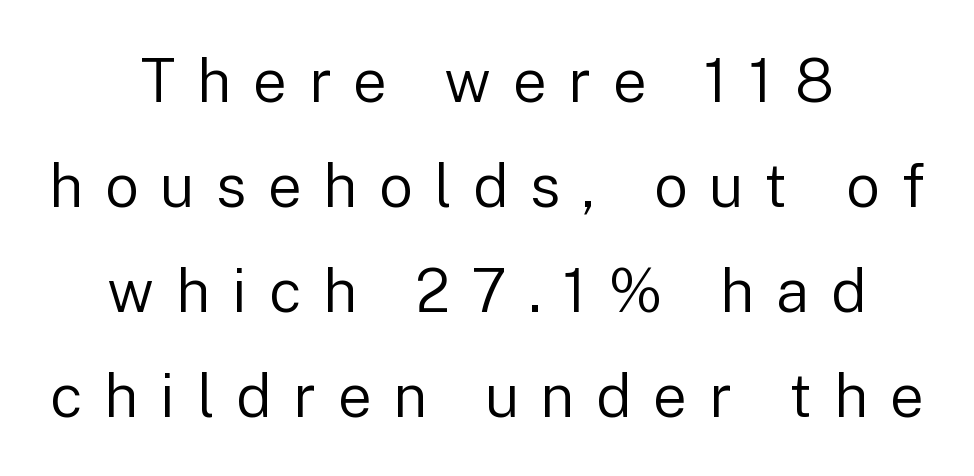
Q: Is the text bold? A: No.
Q: Is the text italic (slanted)? A: No, it is upright.
Q: Is the typeface a serif or a sans-serif typeface? A: Sans-serif.
Q: Is the text underlined? A: No.
Q: How is the paragraph aligned? A: Centered.
Q: Is the spacing between letters normal or unusually wide? A: Unusually wide.
Q: Width (condensed, normal, or wide)? A: Normal.
Q: Stroke contrast? A: Low.
Q: x-height? A: Medium.
Q: Monospaced? A: No.
